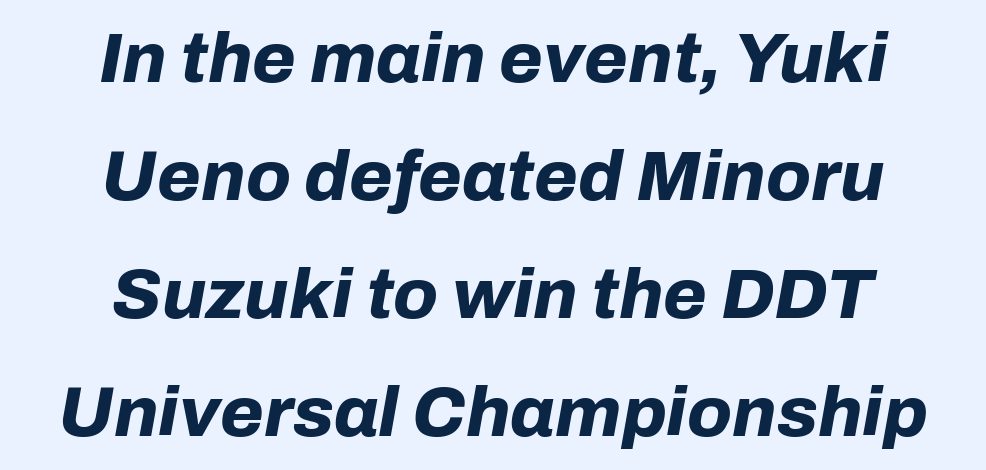
The image shows 71 px bold type, italic (leaning right); set centered, normal line spacing (1.66x), normal letter spacing, not underlined; low stroke contrast and a medium x-height.
